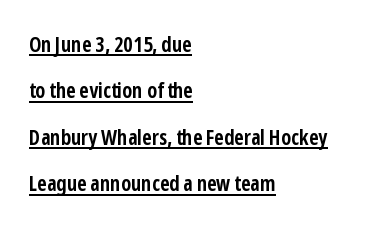
Q: Is the text bold? A: Yes.
Q: Is the text italic (slanted)? A: No, it is upright.
Q: Is the text underlined? A: Yes.
Q: How is the paragraph aligned? A: Left-aligned.
Q: Is the spacing between letters normal or unusually wide? A: Normal.
Q: Is the spacing between lines tight, normal or loose? A: Loose.
